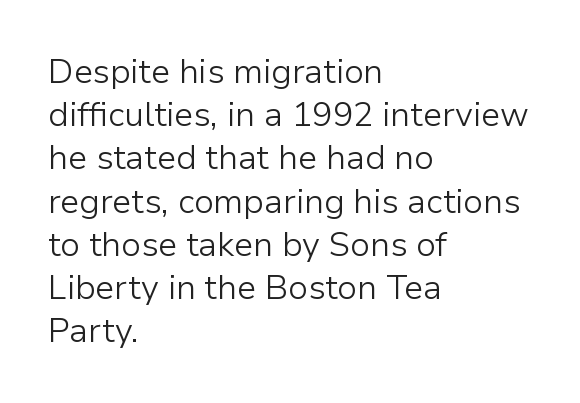
You could call the tracking neutral — neither tight nor loose. Classification — sans serif. Whoever set this chose a conventional vertical rhythm. The baseline area is clear. The letters advance in unequal steps, a hallmark of proportional type.
